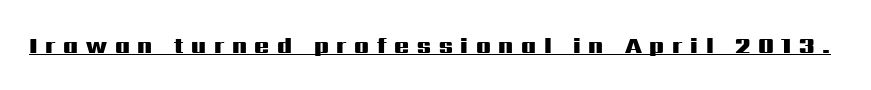
The image shows 22 px bold type, upright; set unusually wide letter spacing (+0.35 em), underlined.
